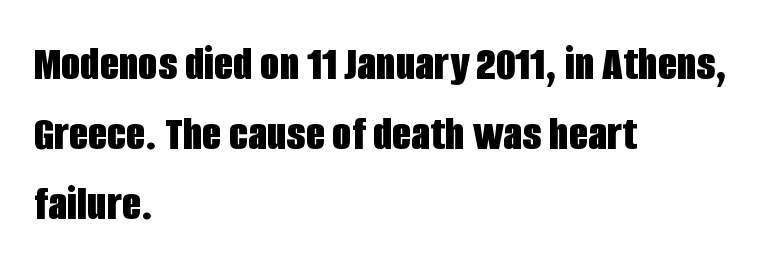
The image shows 50 px bold, condensed sans-serif type, upright; set left-aligned, normal line spacing (1.4x), normal letter spacing, not underlined; low stroke contrast and a large x-height.
